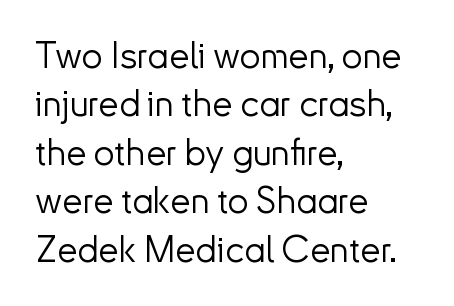
{"serif": "no", "italic": "no", "bold": "no", "weight": "light", "width": "normal", "stroke_contrast": "low", "x_height": "small", "monospaced": "no", "underline": "no", "align": "left", "line_spacing": "normal", "line_spacing_ratio": 1.31, "letter_spacing": "normal", "letter_spacing_em": 0.0, "glyph_px": 37}
